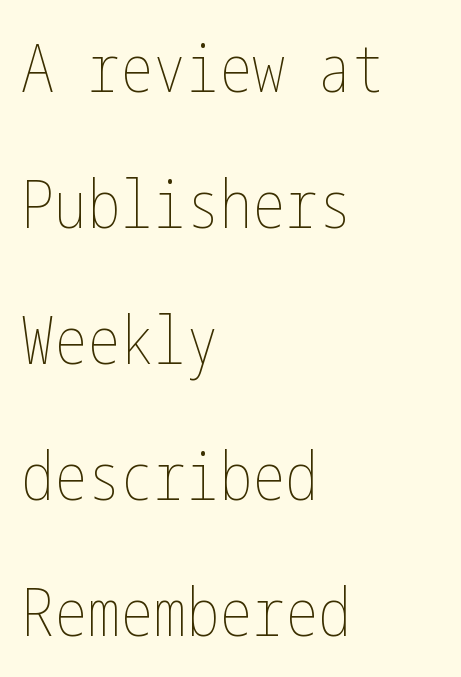
Lines of text with bare space underneath. The font is comparable to plain body text, perhaps lighter. Every stem runs plumb, perpendicular to the baseline. Where is the straight margin? On the left. The line texture is even and compact thanks to regular tracking.
